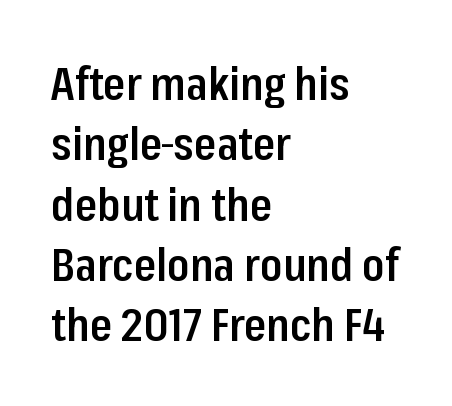
{"serif": "no", "italic": "no", "bold": "semi", "weight": "semibold", "width": "condensed", "stroke_contrast": "low", "x_height": "medium", "monospaced": "no", "underline": "no", "align": "left", "line_spacing": "normal", "line_spacing_ratio": 1.34, "letter_spacing": "normal", "letter_spacing_em": 0.0, "glyph_px": 45}
